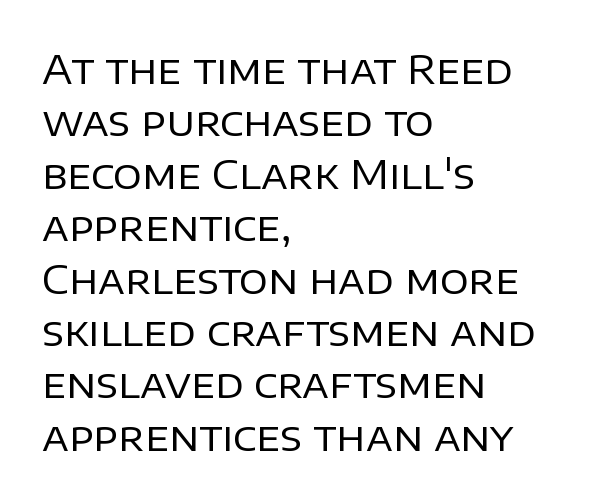
{"serif": "no", "italic": "no", "bold": "no", "weight": "regular", "width": "normal", "stroke_contrast": "low", "x_height": "large", "monospaced": "no", "underline": "no", "align": "left", "line_spacing": "normal", "line_spacing_ratio": 1.31, "letter_spacing": "normal", "letter_spacing_em": 0.0, "glyph_px": 40}
